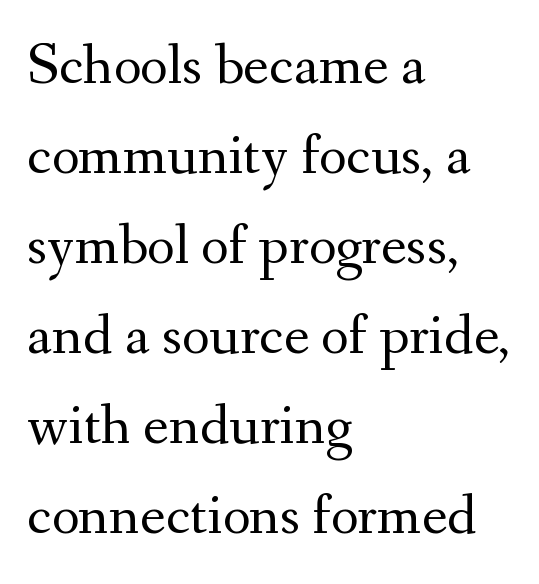
Q: Is the text bold? A: No.
Q: Is the text italic (slanted)? A: No, it is upright.
Q: Is the typeface a serif or a sans-serif typeface? A: Serif.
Q: Is the text underlined? A: No.
Q: How is the paragraph aligned? A: Left-aligned.
Q: Is the spacing between letters normal or unusually wide? A: Normal.
Q: Is the spacing between lines tight, normal or loose? A: Normal.
Q: Width (condensed, normal, or wide)? A: Normal.
Q: Stroke contrast? A: Medium.
Q: x-height? A: Small.
Q: Monospaced? A: No.
